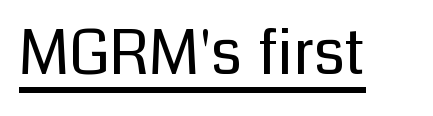
Q: Is the text bold? A: No.
Q: Is the text italic (slanted)? A: No, it is upright.
Q: Is the typeface a serif or a sans-serif typeface? A: Sans-serif.
Q: Is the text underlined? A: Yes.
Q: Is the spacing between letters normal or unusually wide? A: Normal.
Q: Width (condensed, normal, or wide)? A: Normal.
Q: Stroke contrast? A: Low.
Q: x-height? A: Medium.
Q: Monospaced? A: No.
